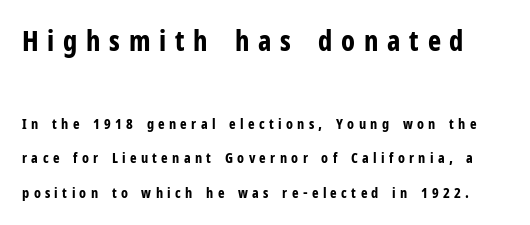
{"serif": "no", "italic": "no", "bold": "yes", "weight": "bold", "width": "condensed", "stroke_contrast": "low", "x_height": "medium", "monospaced": "no", "underline": "no", "line_spacing": "loose", "line_spacing_ratio": 2.47, "letter_spacing": "wide", "letter_spacing_em": 0.31, "larger_block": "first", "size_ratio": 2.0, "glyph_px": 28}
